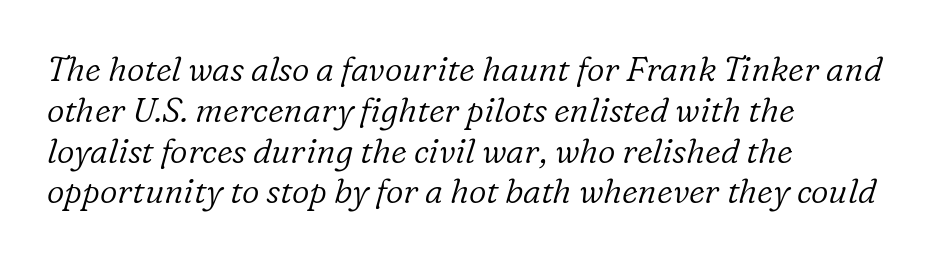
{"serif": "yes", "italic": "yes", "lean": "right", "slant_degrees": 16, "bold": "no", "weight": "light", "width": "normal", "stroke_contrast": "low", "x_height": "medium", "monospaced": "no", "underline": "no", "align": "left", "line_spacing_ratio": 1.2, "letter_spacing": "normal", "letter_spacing_em": 0.0, "glyph_px": 34}
